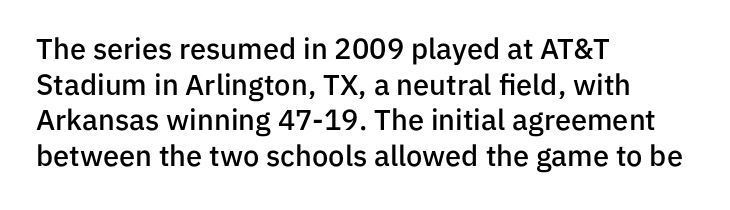
{"serif": "no", "italic": "no", "bold": "semi", "weight": "semibold", "width": "normal", "stroke_contrast": "low", "x_height": "medium", "monospaced": "no", "underline": "no", "align": "left", "line_spacing_ratio": 1.23, "letter_spacing": "normal", "letter_spacing_em": 0.0, "glyph_px": 29}
